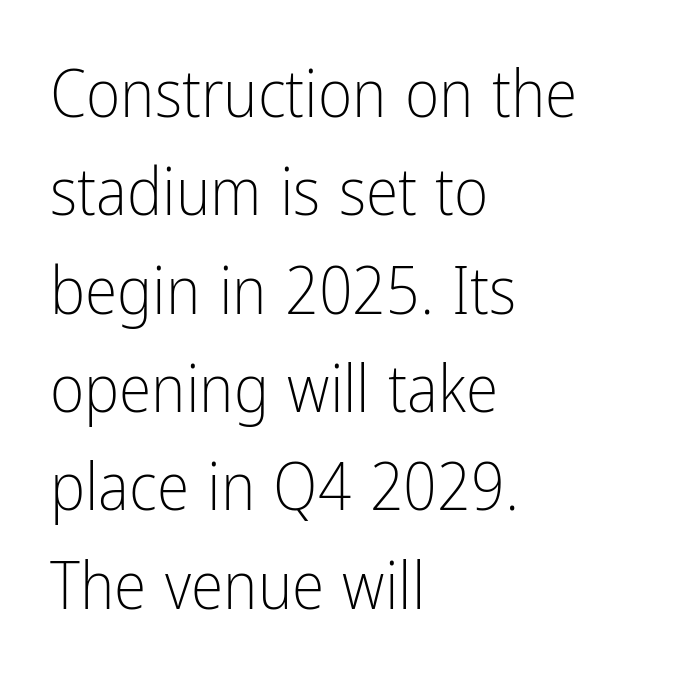
The image shows 66 px light, condensed sans-serif type, upright; set left-aligned, normal line spacing (1.49x), normal letter spacing, not underlined; low stroke contrast and a medium x-height.
